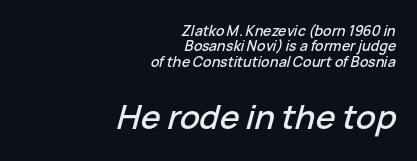
The image shows 33 px text type, italic (leaning right); set right-aligned, tight line spacing (1.09x), normal letter spacing, not underlined; the second (bottom) block is 2.36x larger; low stroke contrast and a medium x-height.
